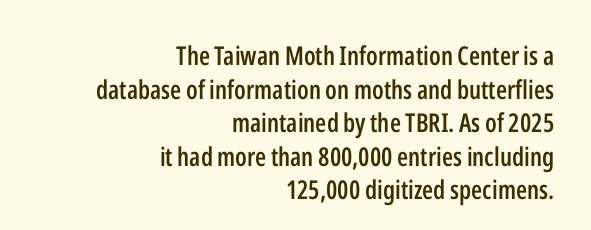
{"italic": "no", "bold": "semi", "underline": "no", "align": "right", "line_spacing": "normal", "line_spacing_ratio": 1.29, "letter_spacing": "normal", "letter_spacing_em": 0.0, "glyph_px": 26}
